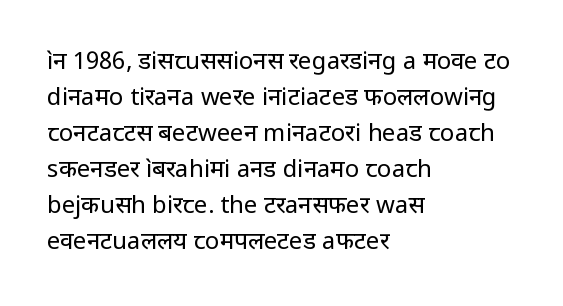
There is no visible air inserted between adjacent glyphs. The rendering anchors every line to the left-hand side. Counters stay open thanks to moderate or lighter strokes. Is there much room between lines? A standard amount, neither cramped nor airy. Type without underlining.
